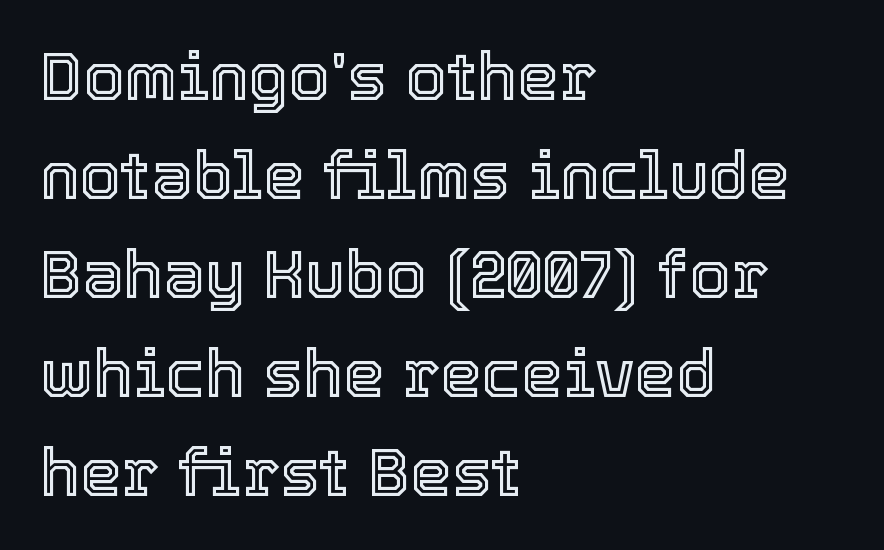
The image shows 66 px text type, upright; set left-aligned, normal line spacing (1.5x), normal letter spacing, not underlined; a medium x-height.
